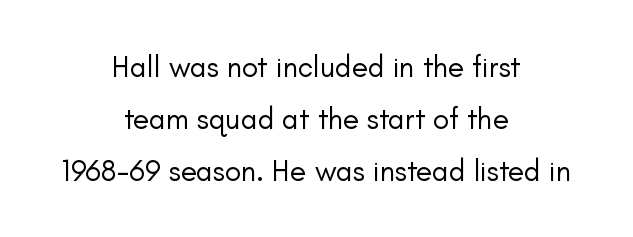
{"serif": "no", "italic": "no", "bold": "no", "weight": "regular", "width": "normal", "stroke_contrast": "low", "x_height": "small", "monospaced": "no", "underline": "no", "align": "center", "line_spacing_ratio": 1.73, "letter_spacing": "normal", "letter_spacing_em": 0.0, "glyph_px": 30}
